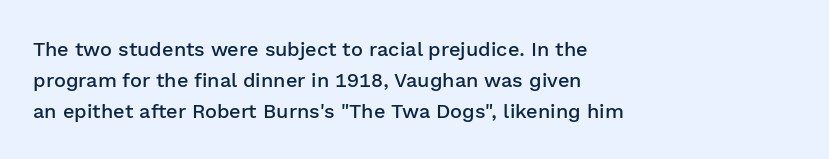
Each line starts at the same left margin while the right side varies. Default kerning and tracking; the words read as compact shapes. Notice how the stems are strictly vertical — no italics here. Compared with typical paragraphs, the rows here are spaced about the same. Has an underline been added? It has not. Strokes here are thickened, but only to semibold level.
